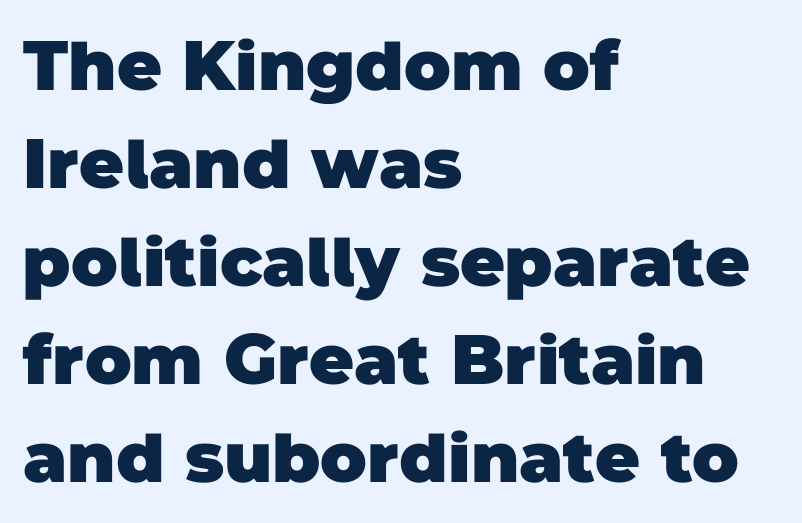
Q: Is the text bold? A: Yes.
Q: Is the typeface a serif or a sans-serif typeface? A: Sans-serif.
Q: Is the text underlined? A: No.
Q: How is the paragraph aligned? A: Left-aligned.
Q: Is the spacing between letters normal or unusually wide? A: Normal.
Q: Is the spacing between lines tight, normal or loose? A: Normal.
Q: Width (condensed, normal, or wide)? A: Normal.
Q: Stroke contrast? A: Low.
Q: x-height? A: Large.
Q: Monospaced? A: No.
